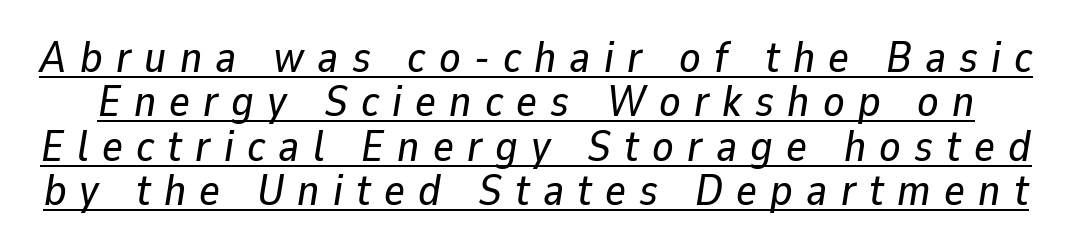
{"italic": "yes", "lean": "right", "slant_degrees": 9, "width": "normal", "stroke_contrast": "low", "x_height": "medium", "monospaced": "no", "underline": "yes", "line_spacing": "tight", "line_spacing_ratio": 1.01, "letter_spacing": "wide", "letter_spacing_em": 0.3, "glyph_px": 44}
